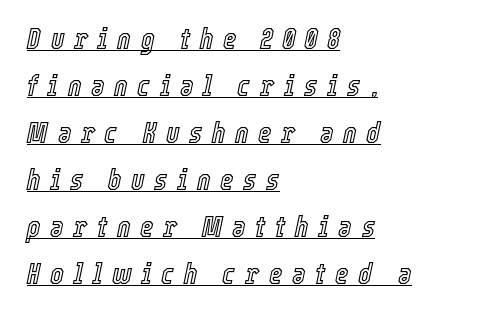
Words appear elongated and porous because spacing is wide. This sample carries an underscore along the baseline area. A normal amount of white space separates one row of letters from the next. Do the characters align in a grid? No, the font is proportional. Which margin do the lines hug? The left one — the right edge is uneven. The passage shown leans; its letterforms are oblique.
